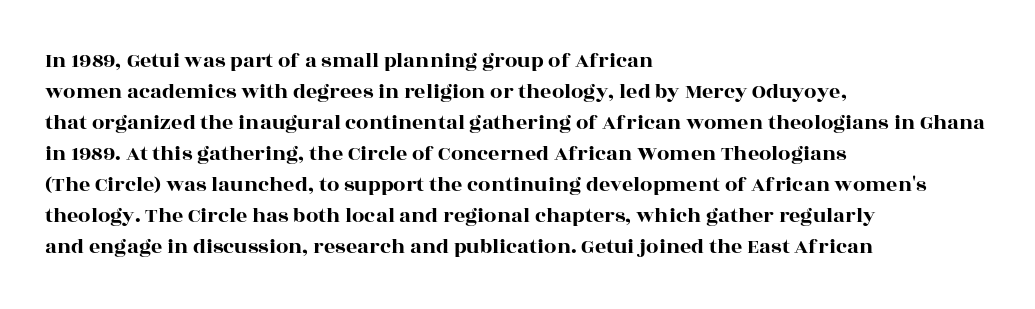
Q: Is the text italic (slanted)? A: No, it is upright.
Q: Is the text underlined? A: No.
Q: How is the paragraph aligned? A: Left-aligned.
Q: Is the spacing between letters normal or unusually wide? A: Normal.
Q: Is the spacing between lines tight, normal or loose? A: Normal.
